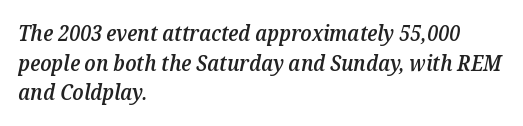
If you measured baseline to baseline, you'd find a middling distance. Compared with an ordinary text face, these strokes are moderately heavier — a semibold. Does extra space separate the letters? No, they use regular spacing. Every row of glyphs begins at an identical x-position on the left. Is the type slanted? Yes — the strokes lean at a clear angle. No word sits above an underline.
